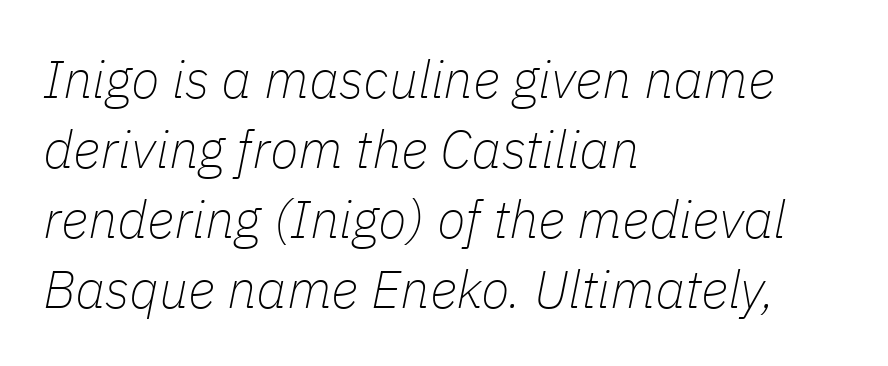
Which margin do the lines hug? The left one — the right edge is uneven. Letter spacing: default. There's an unmistakable incline to the writing here. A quiet, ordinary-to-light weight characterises the typeface. How would I describe the line gaps? Plain and ordinary. The letters advance in unequal steps, a hallmark of proportional type.
